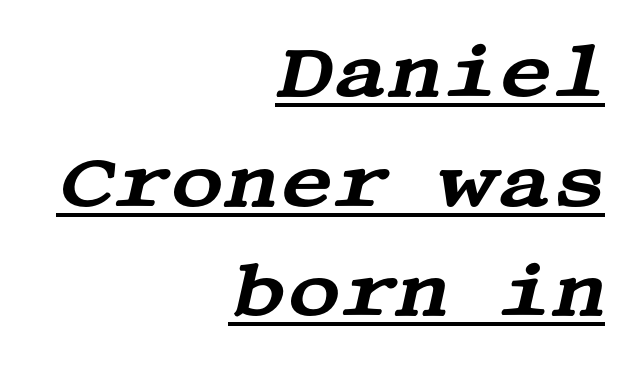
{"serif": "yes", "italic": "yes", "lean": "right", "slant_degrees": 13, "width": "wide", "stroke_contrast": "medium", "x_height": "large", "underline": "yes", "align": "right", "line_spacing": "normal", "line_spacing_ratio": 1.48, "letter_spacing": "normal", "letter_spacing_em": 0.0, "glyph_px": 74}
